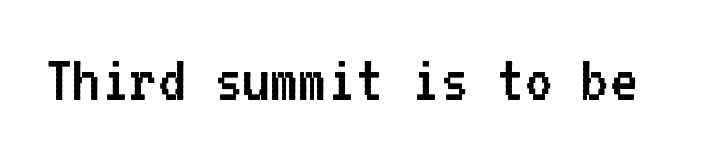
{"serif": "no", "italic": "no", "bold": "no", "weight": "regular", "width": "normal", "stroke_contrast": "low", "x_height": "medium", "monospaced": "yes", "underline": "no", "letter_spacing": "normal", "letter_spacing_em": 0.0, "glyph_px": 68}
